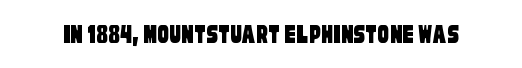
{"serif": "no", "width": "condensed", "stroke_contrast": "low", "x_height": "large", "monospaced": "no", "underline": "no", "letter_spacing": "normal", "letter_spacing_em": 0.0, "glyph_px": 29}
